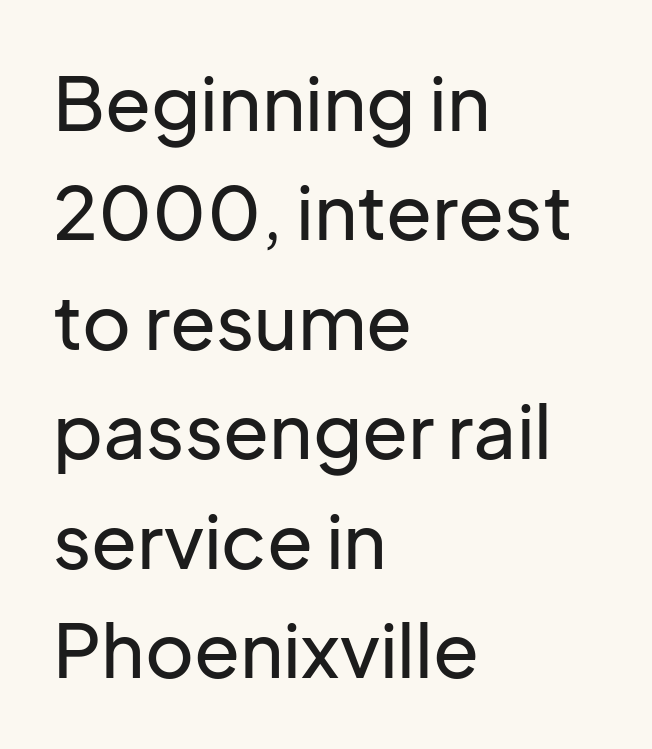
Q: Is the text italic (slanted)? A: No, it is upright.
Q: Is the typeface a serif or a sans-serif typeface? A: Sans-serif.
Q: Is the text underlined? A: No.
Q: How is the paragraph aligned? A: Left-aligned.
Q: Is the spacing between letters normal or unusually wide? A: Normal.
Q: Is the spacing between lines tight, normal or loose? A: Normal.
Q: Width (condensed, normal, or wide)? A: Normal.
Q: Stroke contrast? A: Low.
Q: x-height? A: Medium.
Q: Monospaced? A: No.
